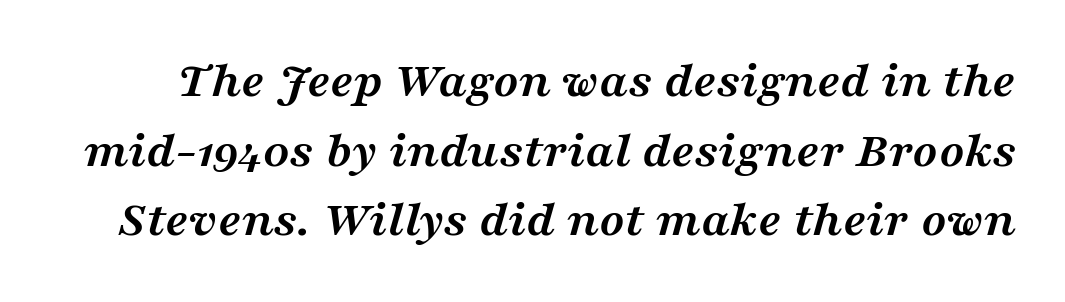
The image shows 52 px semibold, wide serif type, italic (leaning right); set normal line spacing (1.34x), normal letter spacing, not underlined; medium stroke contrast and a medium x-height.
